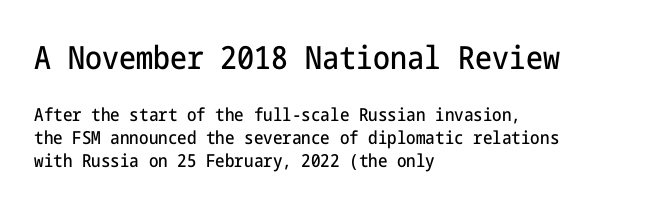
Q: Is the text italic (slanted)? A: No, it is upright.
Q: Is the typeface a serif or a sans-serif typeface? A: Sans-serif.
Q: Is the text underlined? A: No.
Q: How is the paragraph aligned? A: Left-aligned.
Q: Is the spacing between letters normal or unusually wide? A: Normal.
Q: Is the spacing between lines tight, normal or loose? A: Normal.
Q: Which block of text is set in a larger size, the first (top) or the second (bottom)? A: The first (top) one.
Q: Width (condensed, normal, or wide)? A: Condensed.
Q: Stroke contrast? A: Low.
Q: x-height? A: Medium.
